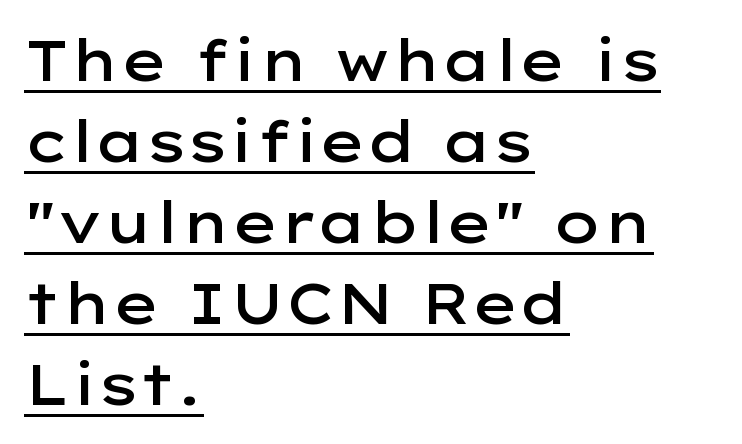
The image shows 57 px semibold, wide sans-serif type, upright; set left-aligned, normal line spacing (1.42x), normal letter spacing, underlined; low stroke contrast and a medium x-height.
